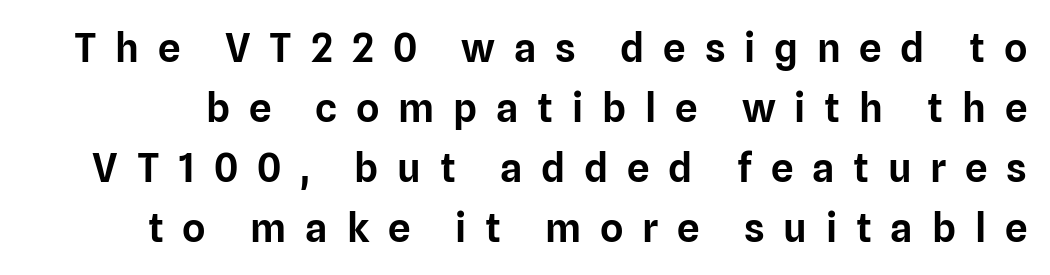
Q: Is the text italic (slanted)? A: No, it is upright.
Q: Is the typeface a serif or a sans-serif typeface? A: Sans-serif.
Q: Is the text underlined? A: No.
Q: Is the spacing between letters normal or unusually wide? A: Unusually wide.
Q: Is the spacing between lines tight, normal or loose? A: Normal.
Q: Width (condensed, normal, or wide)? A: Normal.
Q: Stroke contrast? A: Low.
Q: x-height? A: Medium.
Q: Monospaced? A: No.
